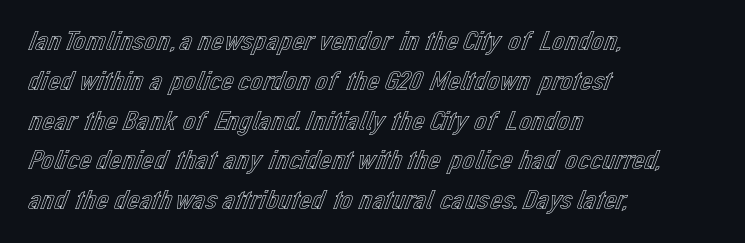
The passage shown is typed in a proportional face where columns would drift. A typesetter would call this zero additional tracking. One-word summary of the alignment: left.
